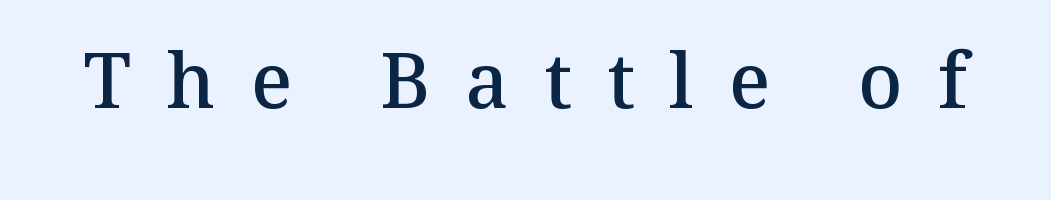
{"serif": "yes", "italic": "no", "bold": "semi", "weight": "semibold", "width": "normal", "stroke_contrast": "medium", "x_height": "medium", "monospaced": "no", "underline": "no", "letter_spacing": "wide", "letter_spacing_em": 0.46, "glyph_px": 76}
